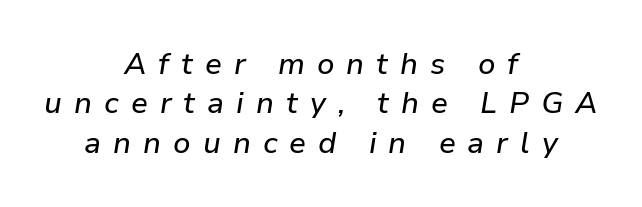
Rule under the text: the space is simply empty. The face used here is proportionally spaced, like ordinary book or web type. Both edges are ragged and mirror each other, which tells us the setting is centered. The letters are slanted; this is an italic face. Students, observe: this is what conventionally led text looks like.
